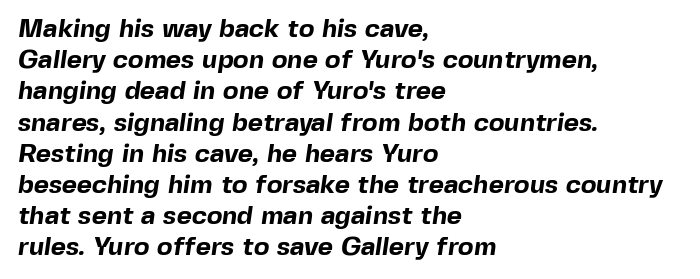
Q: Is the text bold? A: Yes.
Q: Is the text underlined? A: No.
Q: How is the paragraph aligned? A: Left-aligned.
Q: Is the spacing between letters normal or unusually wide? A: Normal.
